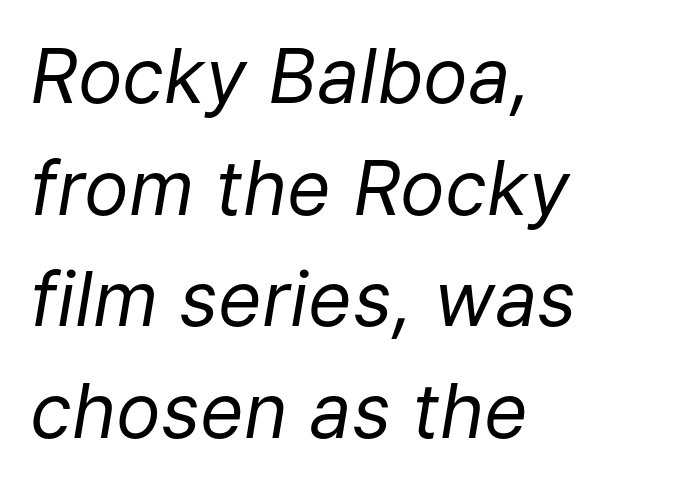
{"italic": "yes", "lean": "right", "slant_degrees": 9, "bold": "no", "weight": "regular", "width": "normal", "stroke_contrast": "low", "x_height": "medium", "monospaced": "no", "underline": "no", "align": "left", "line_spacing": "normal", "line_spacing_ratio": 1.49, "letter_spacing": "normal", "letter_spacing_em": 0.0, "glyph_px": 75}
